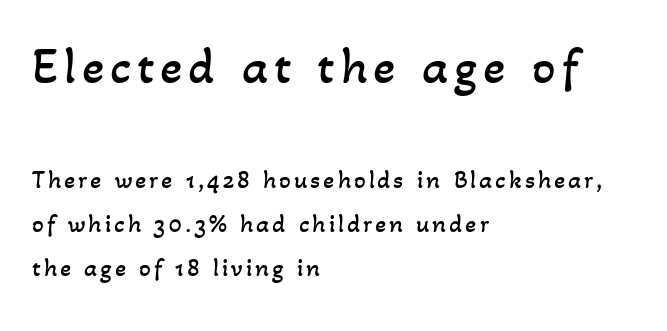
{"bold": "no", "weight": "regular", "width": "normal", "stroke_contrast": "low", "x_height": "small", "monospaced": "no", "underline": "no", "align": "left", "line_spacing_ratio": 1.71, "larger_block": "first", "size_ratio": 2.0, "glyph_px": 52}
